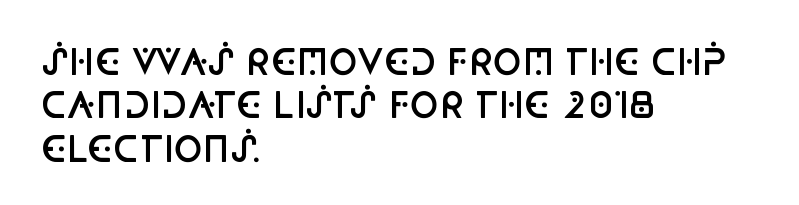
Q: Is the text bold? A: Semi-bold.
Q: Is the text italic (slanted)? A: No, it is upright.
Q: Is the typeface a serif or a sans-serif typeface? A: Sans-serif.
Q: Is the text underlined? A: No.
Q: How is the paragraph aligned? A: Left-aligned.
Q: Is the spacing between letters normal or unusually wide? A: Normal.
Q: Width (condensed, normal, or wide)? A: Condensed.
Q: Stroke contrast? A: Low.
Q: x-height? A: Large.
Q: Monospaced? A: No.
